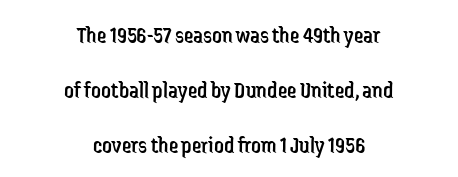
{"italic": "no", "bold": "no", "underline": "no", "align": "center", "line_spacing": "loose", "line_spacing_ratio": 2.29, "letter_spacing": "normal", "letter_spacing_em": 0.0, "glyph_px": 24}
